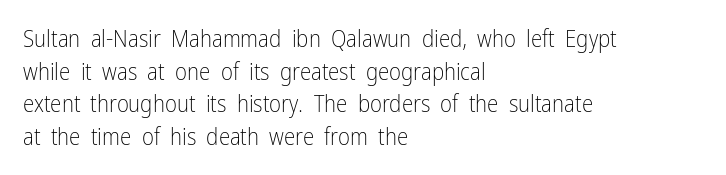
Characters follow at the spacing the type designer built in. The letterforms sit at book weight or below. Rendered with straight, roman letterforms. The rows are spaced the way most documents space them. The strip under each line holds only bare page.
